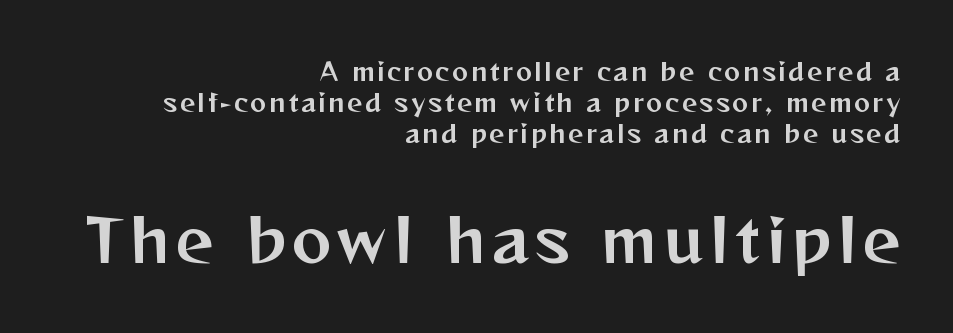
Q: Is the text italic (slanted)? A: No, it is upright.
Q: Is the typeface a serif or a sans-serif typeface? A: Sans-serif.
Q: Is the text underlined? A: No.
Q: How is the paragraph aligned? A: Right-aligned.
Q: Is the spacing between lines tight, normal or loose? A: Normal.
Q: Which block of text is set in a larger size, the first (top) or the second (bottom)? A: The second (bottom) one.
Q: Width (condensed, normal, or wide)? A: Normal.
Q: Stroke contrast? A: Medium.
Q: x-height? A: Medium.
Q: Monospaced? A: No.
